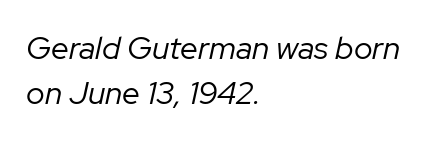
{"italic": "yes", "lean": "right", "slant_degrees": 12, "bold": "no", "weight": "regular", "width": "normal", "stroke_contrast": "low", "x_height": "medium", "monospaced": "no", "underline": "no", "align": "left", "line_spacing": "normal", "line_spacing_ratio": 1.42, "letter_spacing": "normal", "letter_spacing_em": 0.0, "glyph_px": 32}
